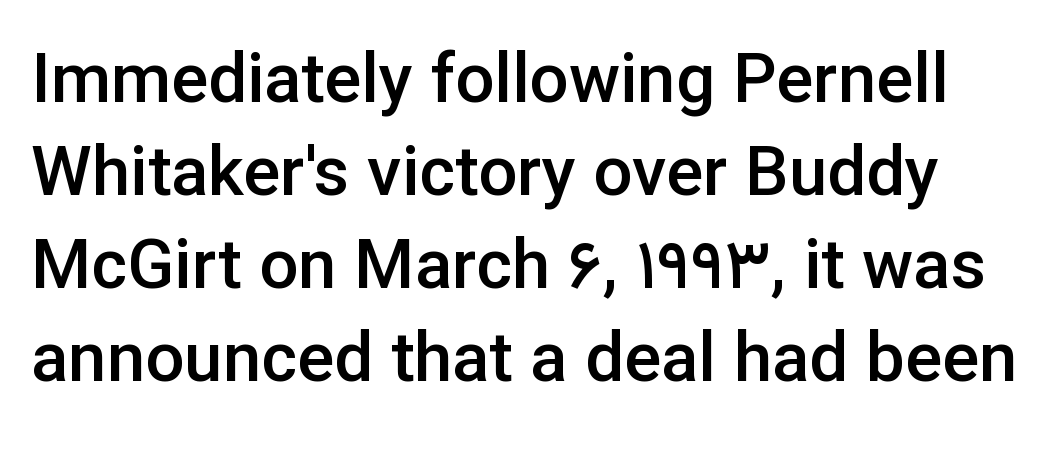
{"serif": "no", "italic": "no", "bold": "semi", "weight": "semibold", "width": "normal", "stroke_contrast": "low", "x_height": "medium", "monospaced": "no", "underline": "no", "line_spacing": "normal", "line_spacing_ratio": 1.35, "letter_spacing": "normal", "letter_spacing_em": 0.0, "glyph_px": 69}
